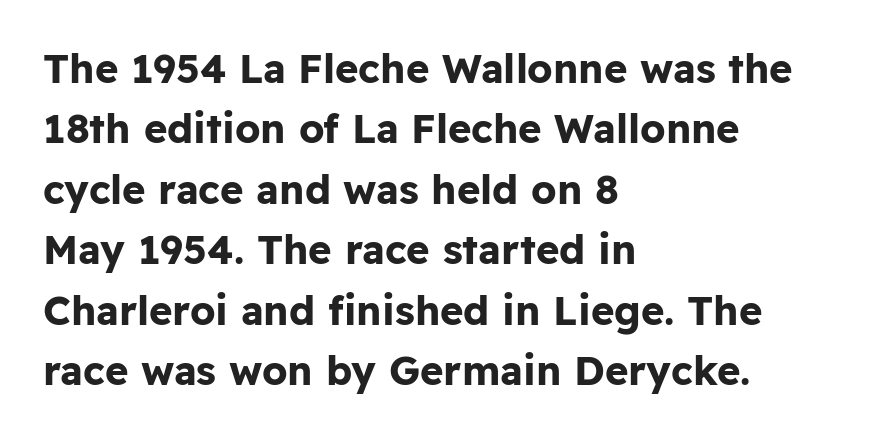
Q: Is the text bold? A: Yes.
Q: Is the text italic (slanted)? A: No, it is upright.
Q: Is the typeface a serif or a sans-serif typeface? A: Sans-serif.
Q: Is the text underlined? A: No.
Q: How is the paragraph aligned? A: Left-aligned.
Q: Is the spacing between letters normal or unusually wide? A: Normal.
Q: Is the spacing between lines tight, normal or loose? A: Normal.
Q: Width (condensed, normal, or wide)? A: Normal.
Q: Stroke contrast? A: Low.
Q: x-height? A: Medium.
Q: Monospaced? A: No.
